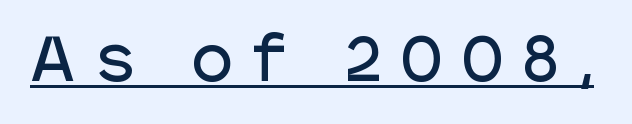
In terms of letterform style, serifs are entirely absent. Ascenders rise straight up at ninety degrees. Is the letter spacing exaggerated? Yes — the characters are pushed far apart. Spacing verdict: proportional, widths tailored to each character. You can see a thin bar hugging the bottom of the glyphs.
